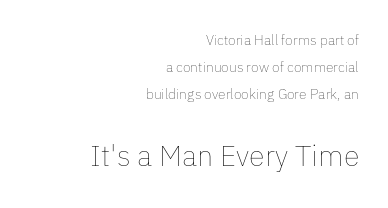
Q: Is the text bold? A: No.
Q: Is the text italic (slanted)? A: No, it is upright.
Q: Is the text underlined? A: No.
Q: How is the paragraph aligned? A: Right-aligned.
Q: Is the spacing between letters normal or unusually wide? A: Normal.
Q: Is the spacing between lines tight, normal or loose? A: Loose.
Q: Which block of text is set in a larger size, the first (top) or the second (bottom)? A: The second (bottom) one.
Q: Width (condensed, normal, or wide)? A: Normal.
Q: Stroke contrast? A: Low.
Q: x-height? A: Medium.
Q: Monospaced? A: No.
